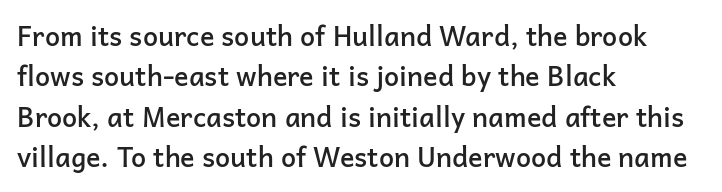
Glyph-to-glyph distance matches everyday printed text. Beneath every word, the page is bare. What's the leading like? Ordinary, nothing unusual. Typographic density is moderately raised because the face is semibold. Vertical strokes here are truly vertical.
